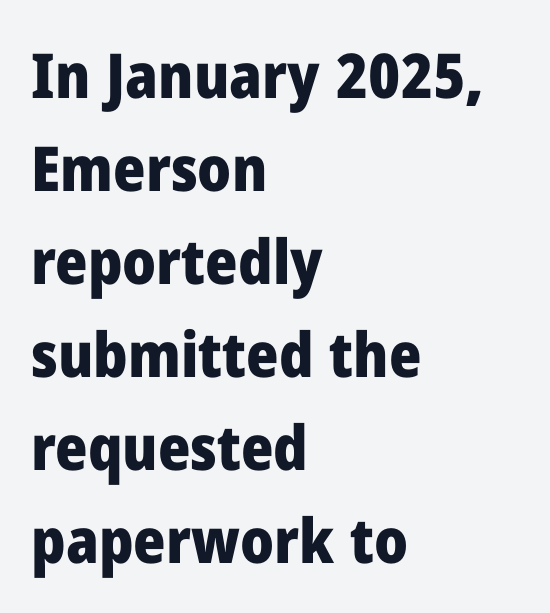
Q: Is the text bold? A: Yes.
Q: Is the text italic (slanted)? A: No, it is upright.
Q: Is the typeface a serif or a sans-serif typeface? A: Sans-serif.
Q: Is the text underlined? A: No.
Q: How is the paragraph aligned? A: Left-aligned.
Q: Is the spacing between letters normal or unusually wide? A: Normal.
Q: Is the spacing between lines tight, normal or loose? A: Normal.
Q: Width (condensed, normal, or wide)? A: Normal.
Q: Stroke contrast? A: Low.
Q: x-height? A: Medium.
Q: Monospaced? A: No.
